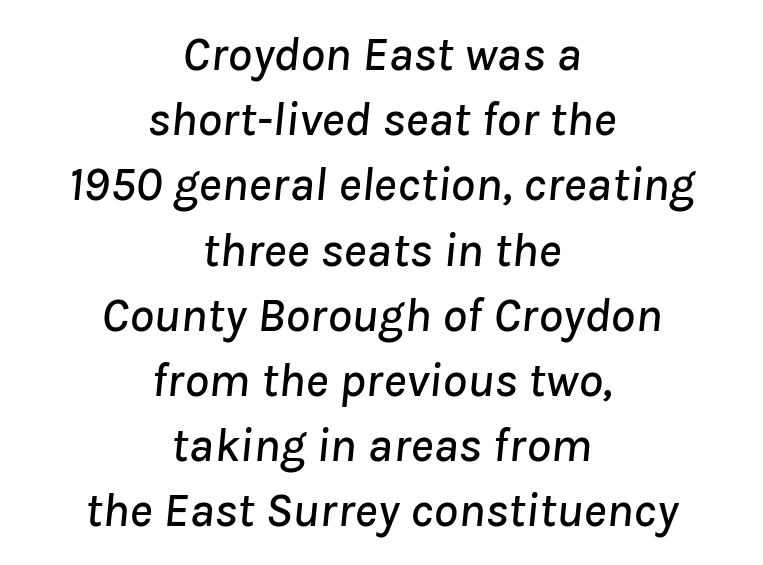
The letters advance in unequal steps, a hallmark of proportional type. Designer's note — italics engaged. Is the block centered? Yes — each line is placed symmetrically about the middle. Horizontal bands of white between lines are of average thickness. Decoration check: the copy has no underline.
